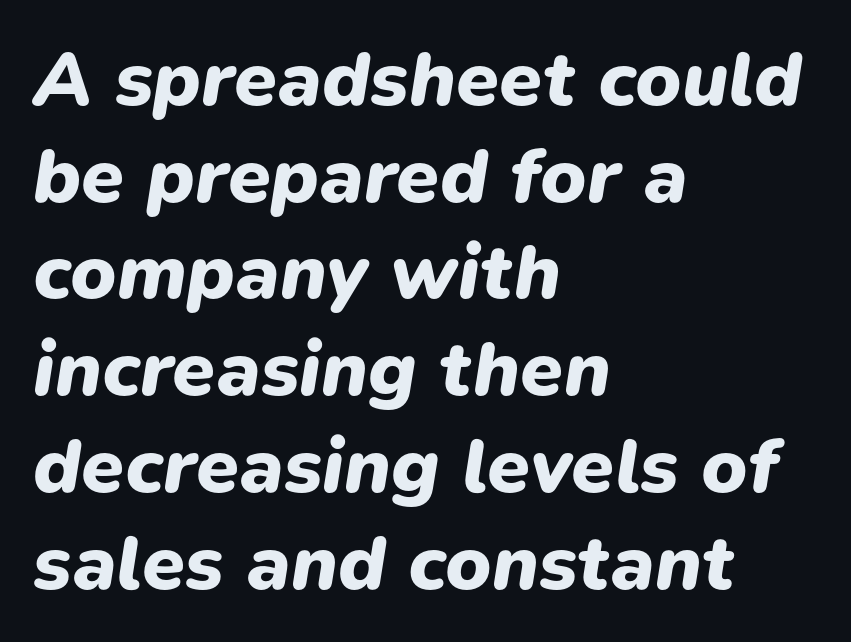
The image shows 78 px heavy type, italic (leaning right); set left-aligned, line spacing 1.24x, normal letter spacing, not underlined; low stroke contrast and a medium x-height.
